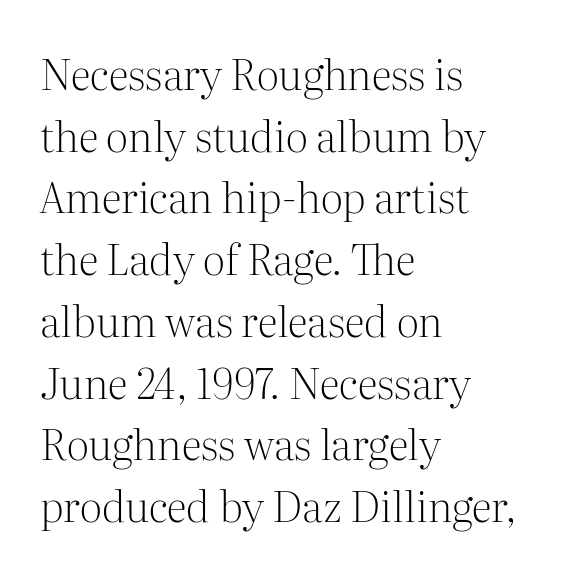
Q: Is the text bold? A: No.
Q: Is the text italic (slanted)? A: No, it is upright.
Q: Is the typeface a serif or a sans-serif typeface? A: Serif.
Q: Is the text underlined? A: No.
Q: How is the paragraph aligned? A: Left-aligned.
Q: Is the spacing between letters normal or unusually wide? A: Normal.
Q: Is the spacing between lines tight, normal or loose? A: Normal.
Q: Width (condensed, normal, or wide)? A: Normal.
Q: Stroke contrast? A: Medium.
Q: x-height? A: Medium.
Q: Monospaced? A: No.
